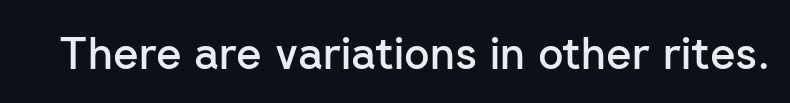
Characters remain perfectly vertical along every line. Slightly chunky letters — semibold, I'd say, not full bold. Note the varied advance widths — an 'i' is clearly narrower than an 'm'. The space beneath each line is pristine and unruled. How are the letters spaced? Ordinarily, with no added tracking.
